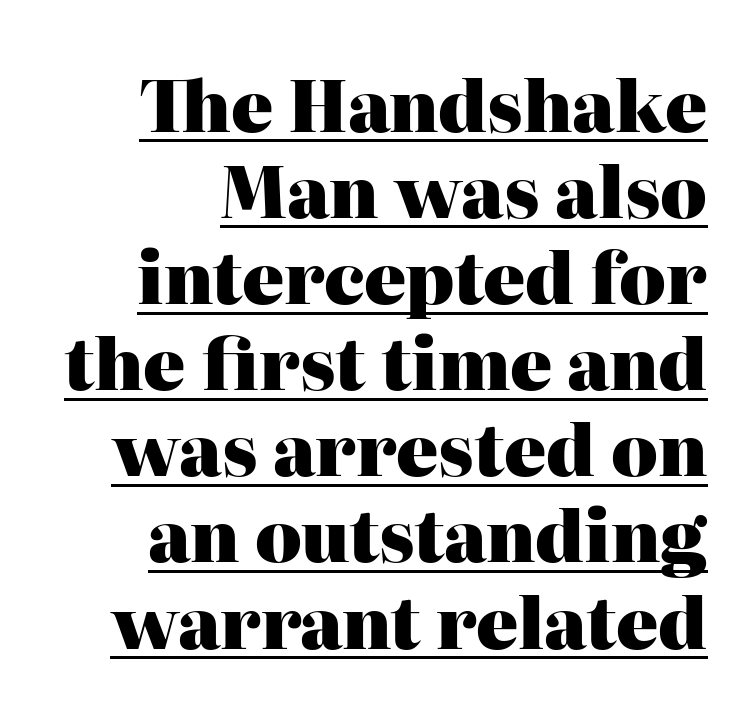
The image shows 70 px heavy serif type, upright; set right-aligned, line spacing 1.23x, normal letter spacing, underlined; high stroke contrast and a medium x-height.
